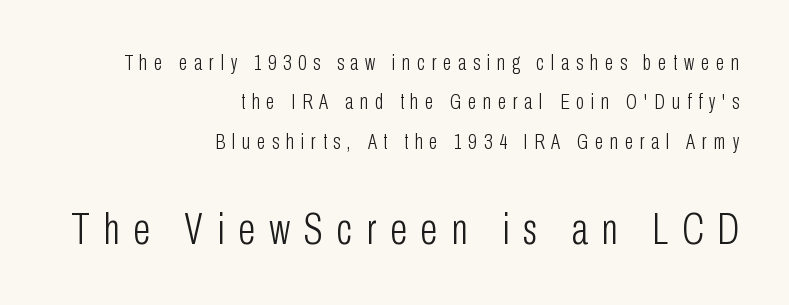
Q: Is the text bold? A: No.
Q: Is the text italic (slanted)? A: No, it is upright.
Q: Is the typeface a serif or a sans-serif typeface? A: Sans-serif.
Q: Is the text underlined? A: No.
Q: How is the paragraph aligned? A: Right-aligned.
Q: Is the spacing between letters normal or unusually wide? A: Unusually wide.
Q: Which block of text is set in a larger size, the first (top) or the second (bottom)? A: The second (bottom) one.
Q: Width (condensed, normal, or wide)? A: Condensed.
Q: Stroke contrast? A: Low.
Q: x-height? A: Medium.
Q: Monospaced? A: No.
